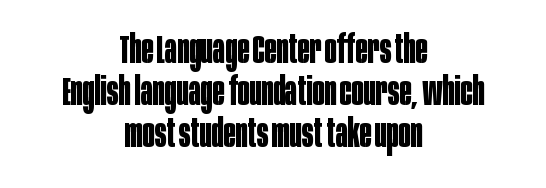
Q: Is the text bold? A: Yes.
Q: Is the text italic (slanted)? A: No, it is upright.
Q: Is the typeface a serif or a sans-serif typeface? A: Sans-serif.
Q: Is the text underlined? A: No.
Q: How is the paragraph aligned? A: Centered.
Q: Is the spacing between letters normal or unusually wide? A: Normal.
Q: Is the spacing between lines tight, normal or loose? A: Tight.
Q: Width (condensed, normal, or wide)? A: Condensed.
Q: Stroke contrast? A: Low.
Q: x-height? A: Large.
Q: Monospaced? A: No.
